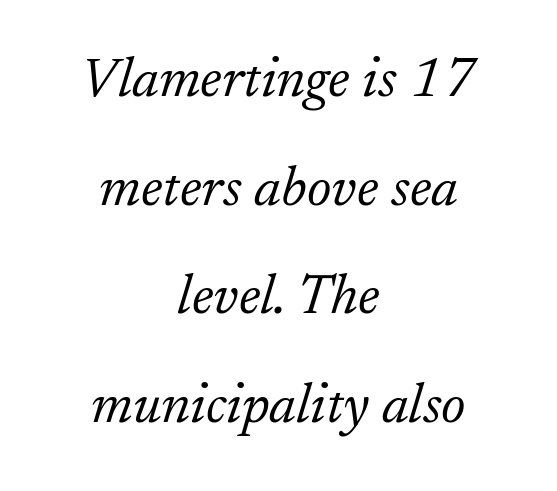
Rows of type keep a wide berth in the vertical direction. Alignment: centered. This sample has the flowing, uneven cadence of proportional lettering. Does extra space separate the letters? No, they use regular spacing.
